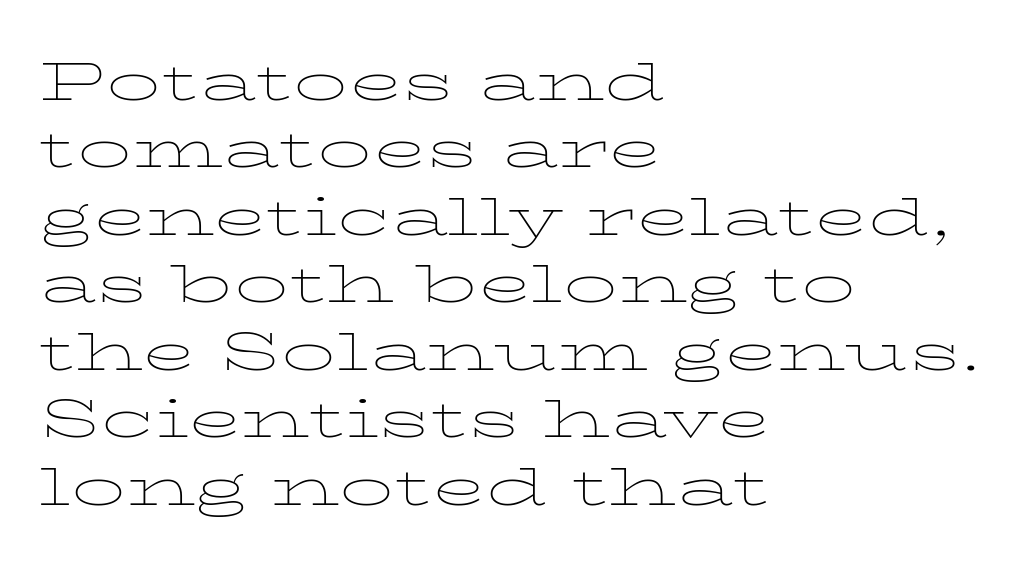
Inter-character spacing is left at the font's built-in metrics. A typesetter would call this proportional, since set widths differ per character. Regarding serifs, this sample has them. The weight tops out at a normal text grade. Each line starts at the same left margin while the right side varies.
